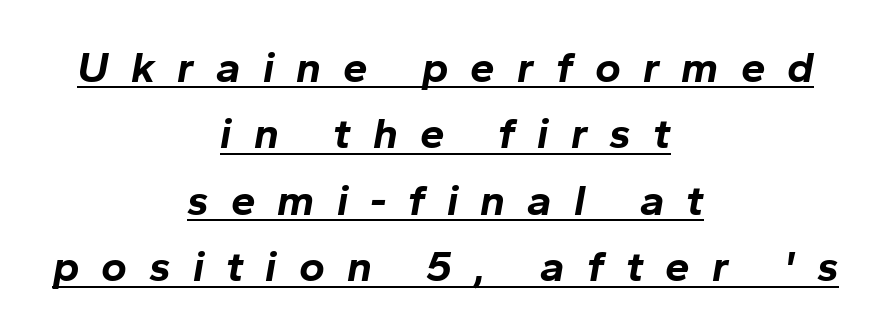
Q: Is the text bold? A: Yes.
Q: Is the text italic (slanted)? A: Yes, it leans right by about 10 degrees.
Q: Is the text underlined? A: Yes.
Q: How is the paragraph aligned? A: Centered.
Q: Is the spacing between letters normal or unusually wide? A: Unusually wide.
Q: Is the spacing between lines tight, normal or loose? A: Normal.
Q: Width (condensed, normal, or wide)? A: Normal.
Q: Stroke contrast? A: Low.
Q: x-height? A: Medium.
Q: Monospaced? A: No.
